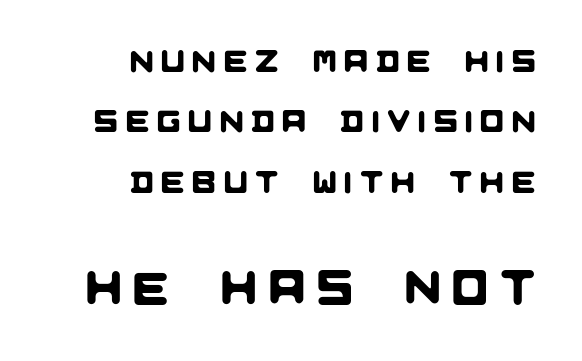
The image shows 47 px sans-serif type; set right-aligned, loose line spacing (1.95x), unusually wide letter spacing (+0.26 em), not underlined; the second (bottom) block is 1.52x larger; low stroke contrast and a large x-height.
